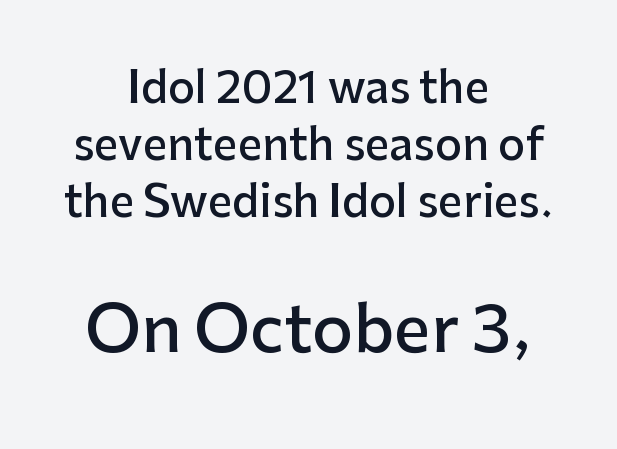
The image shows 64 px semibold sans-serif type, upright; set centered, normal line spacing (1.32x), normal letter spacing, not underlined; the second (bottom) block is 1.49x larger; low stroke contrast and a medium x-height.
